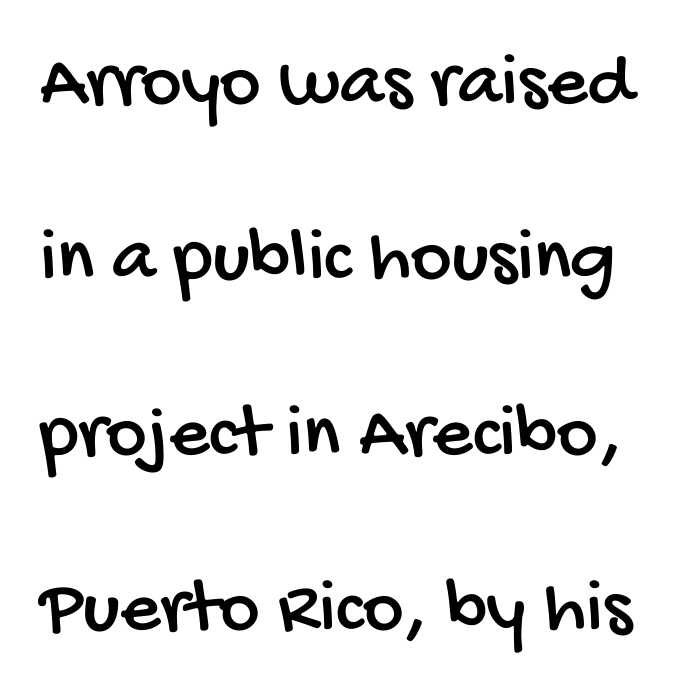
{"serif": "no", "width": "condensed", "stroke_contrast": "low", "x_height": "large", "monospaced": "no", "underline": "no", "line_spacing": "loose", "line_spacing_ratio": 2.25, "letter_spacing": "normal", "letter_spacing_em": 0.0, "glyph_px": 78}
